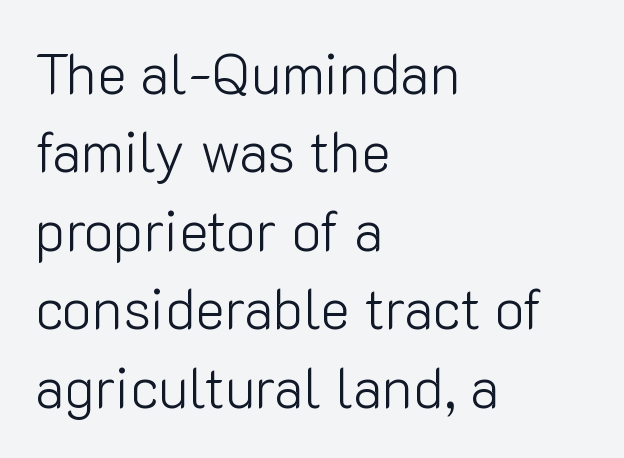
I'd call this a sans setting — the letters go barefoot. Nothing heavy about these letters — not bold at all. Spacing verdict: proportional, widths tailored to each character. Designer's note — italics off, roman on. The ragged edge is on the right, which tells us the setting is flush left. The gaps between neighbouring characters are ordinary and unremarkable.
